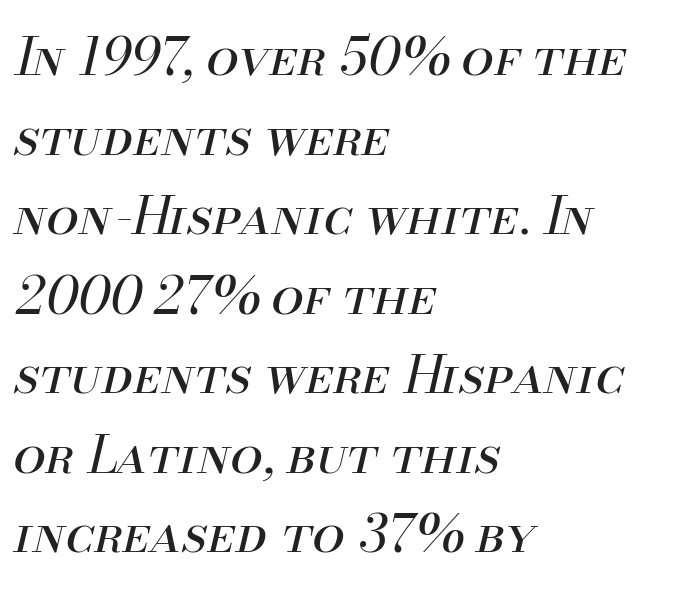
{"italic": "yes", "lean": "right", "slant_degrees": 13, "bold": "no", "weight": "regular", "width": "normal", "stroke_contrast": "medium", "x_height": "small", "monospaced": "no", "underline": "no", "align": "left", "line_spacing": "normal", "line_spacing_ratio": 1.53, "letter_spacing": "normal", "letter_spacing_em": 0.0, "glyph_px": 52}
